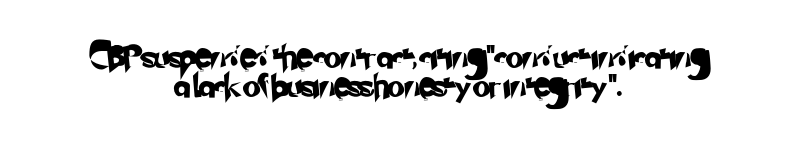
The image shows 23 px text type; set centered, line spacing 1.24x, normal letter spacing, not underlined.
